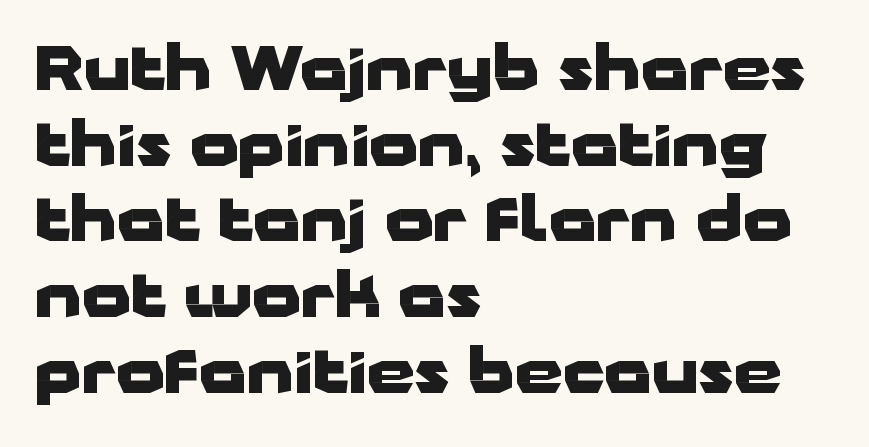
{"serif": "no", "italic": "no", "bold": "yes", "weight": "heavy", "width": "wide", "stroke_contrast": "low", "x_height": "medium", "monospaced": "no", "underline": "no", "align": "left", "line_spacing_ratio": 1.24, "letter_spacing": "normal", "letter_spacing_em": 0.0, "glyph_px": 61}
